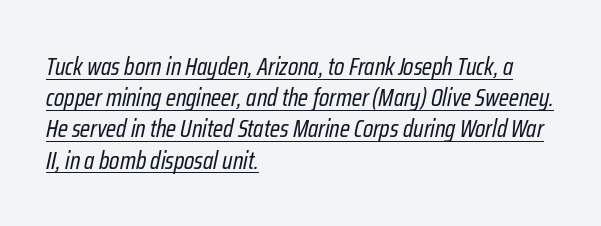
The image shows 25 px text type, italic (leaning right); set left-aligned, normal line spacing (1.25x), normal letter spacing, underlined.
